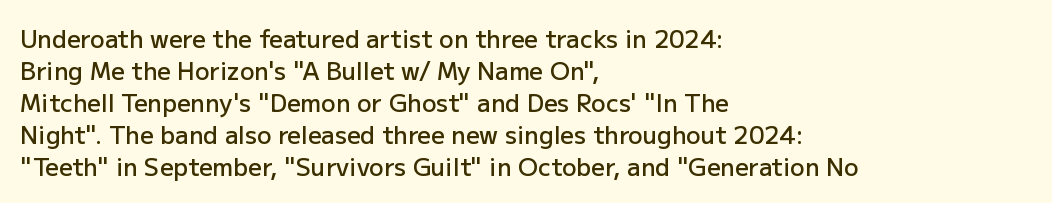
{"italic": "no", "bold": "semi", "underline": "no", "align": "left", "line_spacing": "normal", "line_spacing_ratio": 1.33, "letter_spacing": "normal", "letter_spacing_em": 0.0, "glyph_px": 24}
